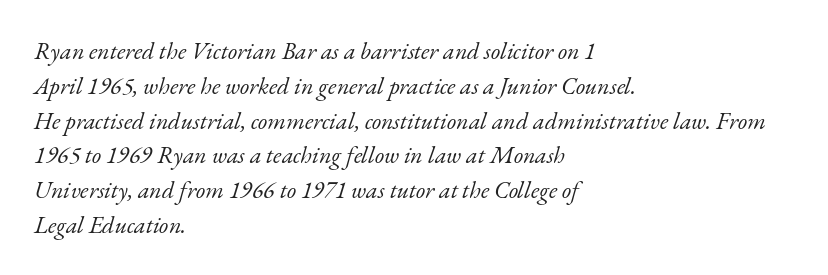
Glance below the letters and you will spot only blank space. The typography opts for an oblique posture over an upright one. Rows of type keep a routine distance in the vertical direction. Characters follow at the spacing the type designer built in. This rendering uses left alignment, leaving the right contour irregular.
